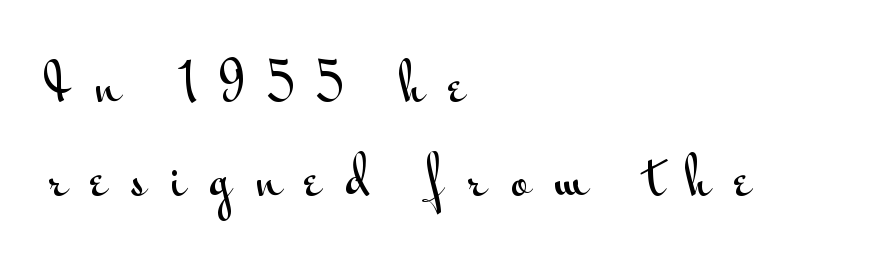
The setting favours the left margin, as ordinary paragraphs usually do. Character widths vary here, with narrow letters taking less room than wide ones. Rule under the text: the space is simply empty.
